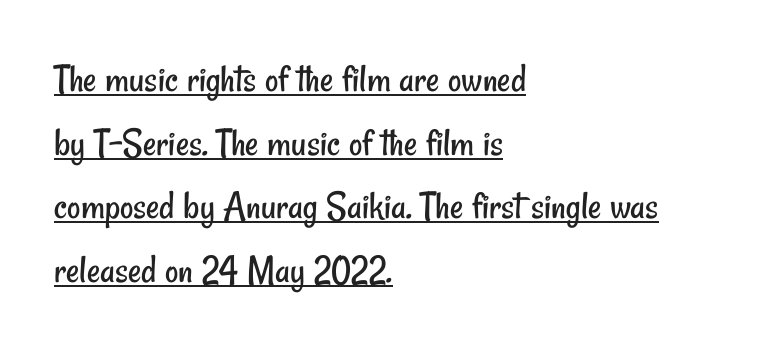
This is not heavy type; no bold has been used. Quick note: interline space is typical. Visually the block forms a straight wall on the left and a jagged coastline on the right. Letter spacing: default. These lines are rendered in a variable-pitch font. The rendered words wear a rule along their underside.
